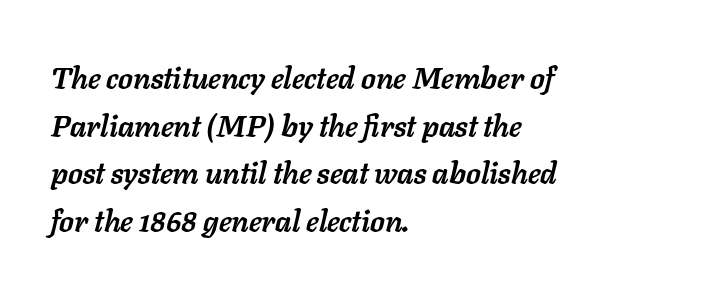
Anything drawn beneath the words? Only blank space. The ragged edge is on the right, which tells us the setting is flush left. Here the designer chose a conventional face with non-uniform glyph widths. Tracking value appears to be zero — textbook default spacing. Line spacing here is normal. Strong, thick strokes mark this as bold type.
